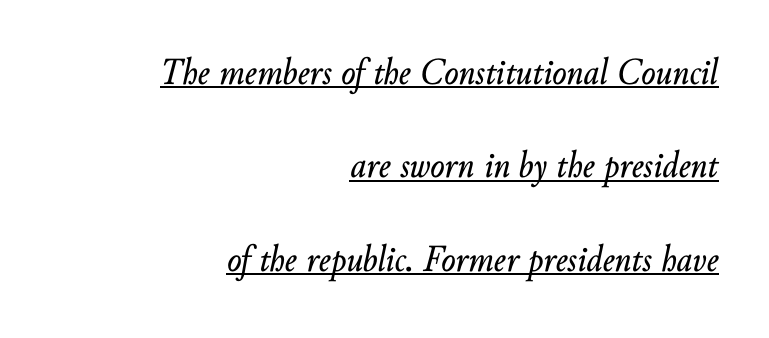
Airy leading. Yep, that's italic — everything's leaning. You could not count columns in this text — the font is proportionally spaced. Reading down the block, your eye finds every line finishing at a fixed right position. Underlining? Definitely there. Students, note that the glyphs here touch the page at normal intervals.
